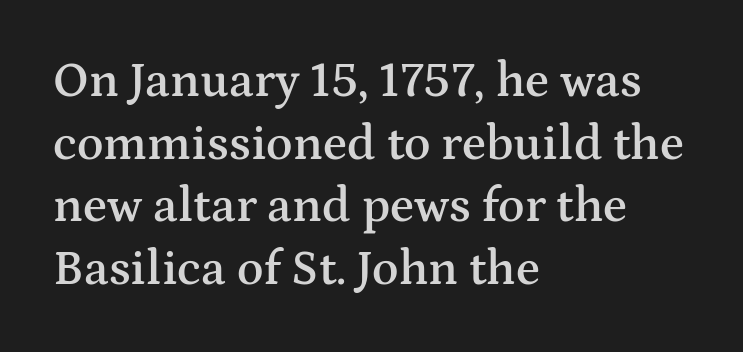
The image shows 49 px semibold, wide serif type, upright; set left-aligned, normal line spacing (1.28x), normal letter spacing, not underlined; medium stroke contrast and a medium x-height.
